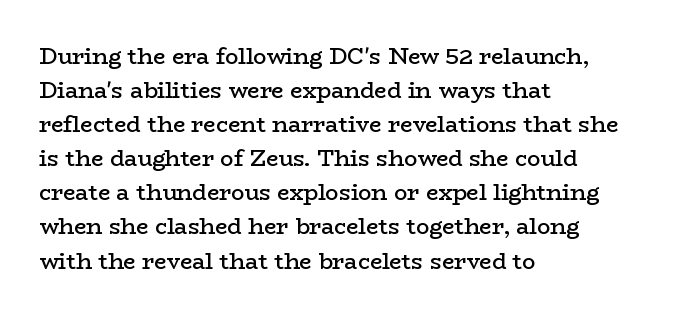
The image shows 22 px text type, upright; set left-aligned, normal line spacing (1.55x), normal letter spacing, not underlined.
